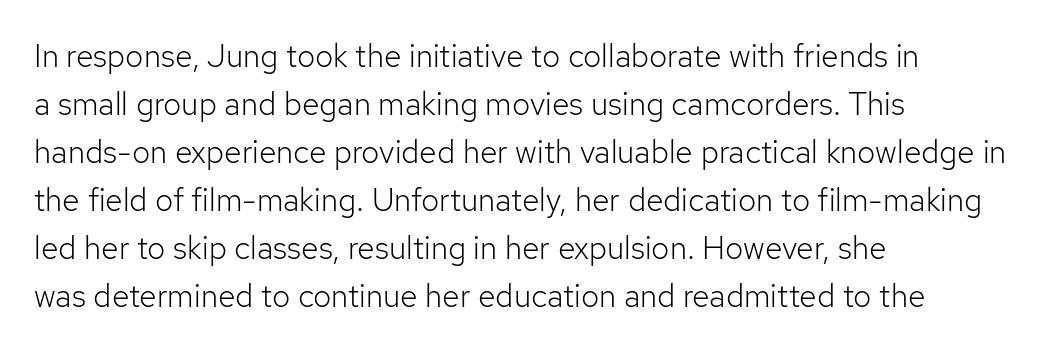
{"serif": "no", "italic": "no", "bold": "no", "weight": "light", "width": "normal", "stroke_contrast": "low", "x_height": "medium", "monospaced": "no", "underline": "no", "align": "left", "line_spacing": "normal", "line_spacing_ratio": 1.5, "letter_spacing": "normal", "letter_spacing_em": 0.0, "glyph_px": 32}
